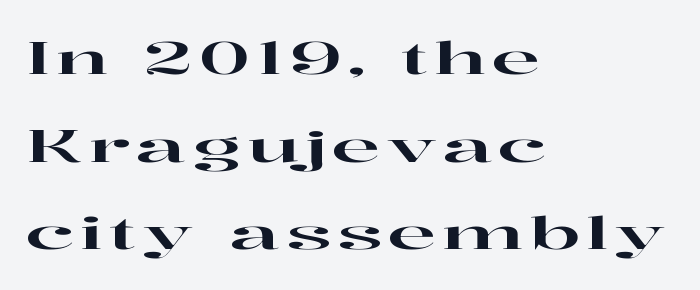
Q: Is the text italic (slanted)? A: No, it is upright.
Q: Is the typeface a serif or a sans-serif typeface? A: Serif.
Q: Is the text underlined? A: No.
Q: How is the paragraph aligned? A: Left-aligned.
Q: Is the spacing between lines tight, normal or loose? A: Loose.
Q: Width (condensed, normal, or wide)? A: Wide.
Q: Stroke contrast? A: High.
Q: x-height? A: Medium.
Q: Monospaced? A: No.
